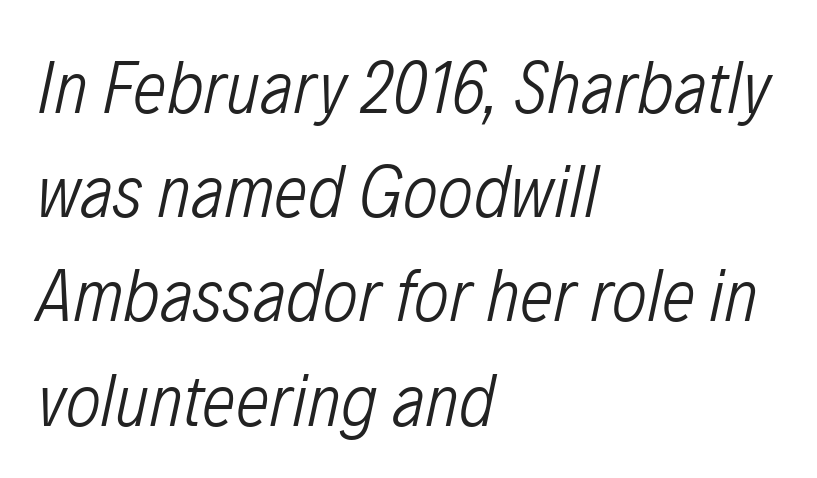
The image shows 75 px light, condensed type, italic (leaning right); set left-aligned, normal line spacing (1.39x), normal letter spacing, not underlined; low stroke contrast and a medium x-height.
